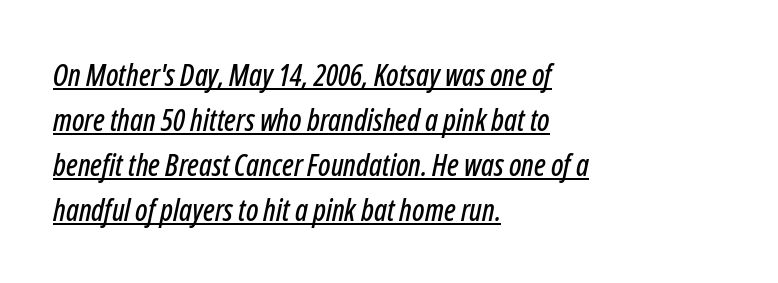
The rendering uses the underline text-decoration. The letters advance in unequal steps, a hallmark of proportional type. Is the block centered? No — it sits flush against the left margin. When letters slant like this, we call the style italic. How would I describe the line gaps? Plain and ordinary. Students, note that the glyphs here touch the page at normal intervals.
